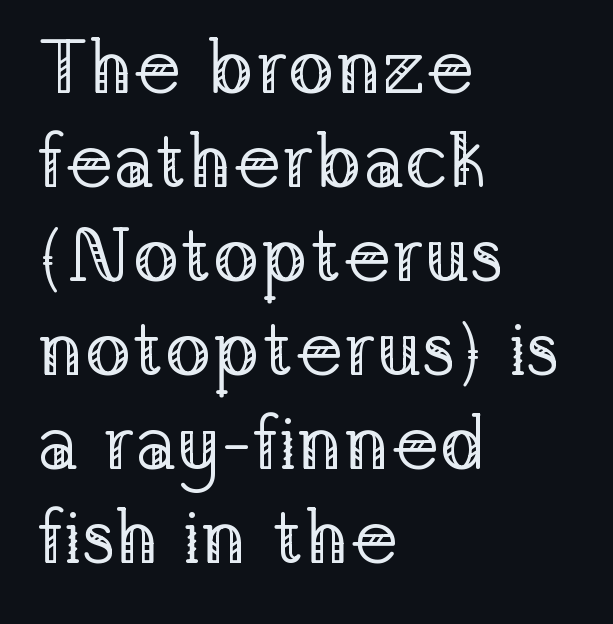
{"serif": "yes", "italic": "no", "bold": "no", "weight": "regular", "width": "normal", "stroke_contrast": "low", "x_height": "medium", "monospaced": "no", "underline": "no", "align": "left", "line_spacing_ratio": 1.22, "letter_spacing": "normal", "letter_spacing_em": 0.0, "glyph_px": 77}
